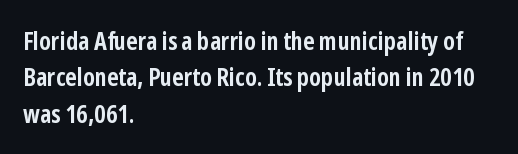
Q: Is the text bold? A: Yes.
Q: Is the text italic (slanted)? A: No, it is upright.
Q: Is the text underlined? A: No.
Q: How is the paragraph aligned? A: Left-aligned.
Q: Is the spacing between letters normal or unusually wide? A: Normal.
Q: Is the spacing between lines tight, normal or loose? A: Normal.
